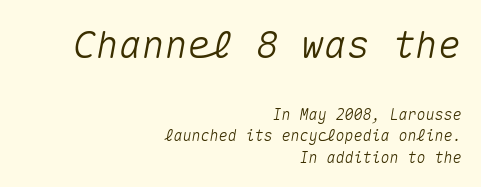
{"italic": "yes", "lean": "right", "slant_degrees": 10, "width": "normal", "stroke_contrast": "medium", "x_height": "medium", "monospaced": "yes", "underline": "no", "align": "right", "line_spacing": "normal", "line_spacing_ratio": 1.43, "letter_spacing": "normal", "letter_spacing_em": 0.0, "larger_block": "first", "size_ratio": 2.53, "glyph_px": 38}
